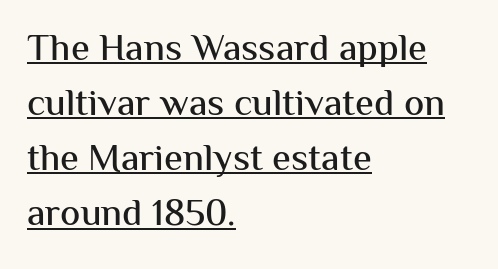
Q: Is the text italic (slanted)? A: No, it is upright.
Q: Is the typeface a serif or a sans-serif typeface? A: Sans-serif.
Q: Is the text underlined? A: Yes.
Q: How is the paragraph aligned? A: Left-aligned.
Q: Is the spacing between letters normal or unusually wide? A: Normal.
Q: Is the spacing between lines tight, normal or loose? A: Normal.
Q: Width (condensed, normal, or wide)? A: Normal.
Q: Stroke contrast? A: Medium.
Q: x-height? A: Medium.
Q: Monospaced? A: No.
